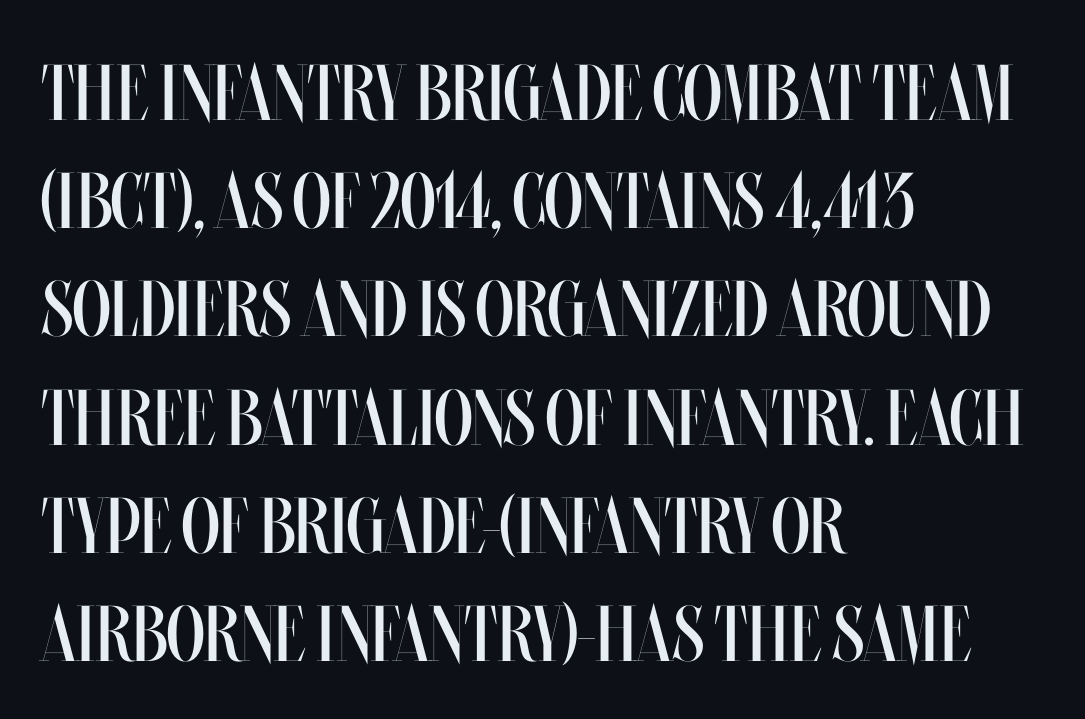
Posture: straight, roman, zero tilt. Letter spacing: default. Every row of glyphs begins at an identical x-position on the left. Weight: not bold — regular or lighter. Here the designer chose a conventional face with non-uniform glyph widths. Rows of type keep a routine distance in the vertical direction.
